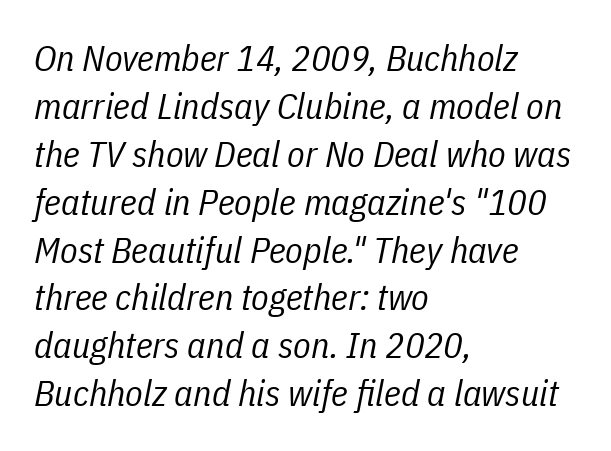
The image shows 36 px regular-weight, condensed type, italic (leaning right); set left-aligned, normal line spacing (1.33x), normal letter spacing, not underlined; low stroke contrast and a medium x-height.
